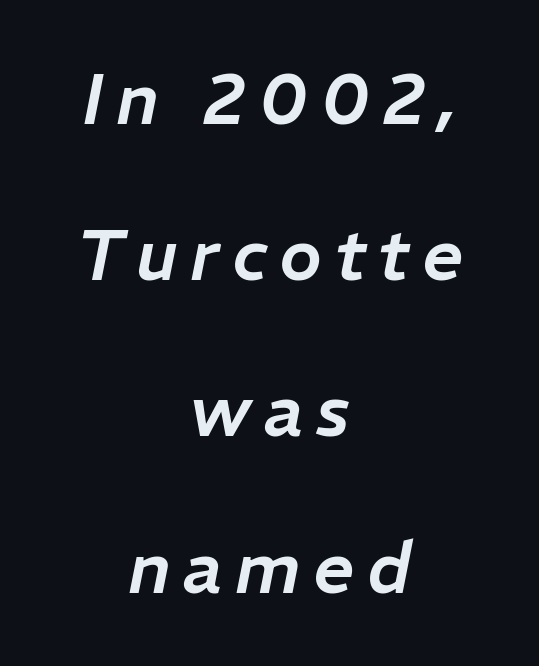
{"italic": "yes", "lean": "right", "slant_degrees": 11, "width": "normal", "stroke_contrast": "low", "x_height": "medium", "monospaced": "no", "underline": "no", "align": "center", "line_spacing": "loose", "line_spacing_ratio": 2.17, "glyph_px": 72}
